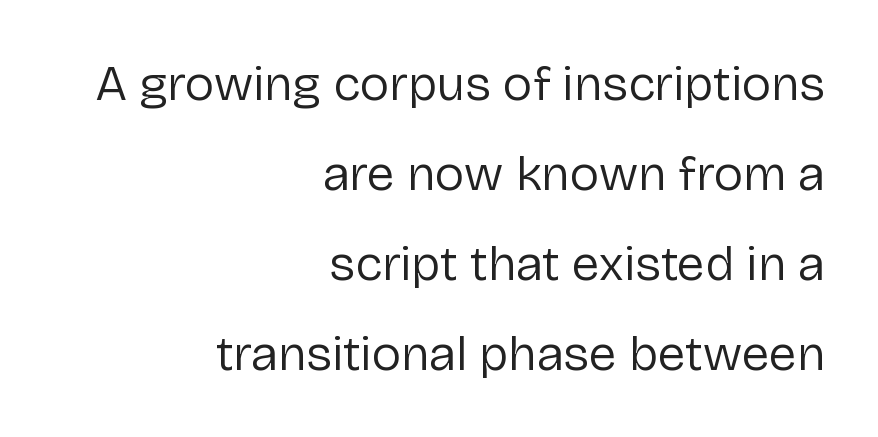
{"serif": "no", "italic": "no", "bold": "no", "weight": "regular", "width": "normal", "stroke_contrast": "low", "x_height": "medium", "monospaced": "no", "underline": "no", "align": "right", "line_spacing_ratio": 1.8, "letter_spacing": "normal", "letter_spacing_em": 0.0, "glyph_px": 50}
